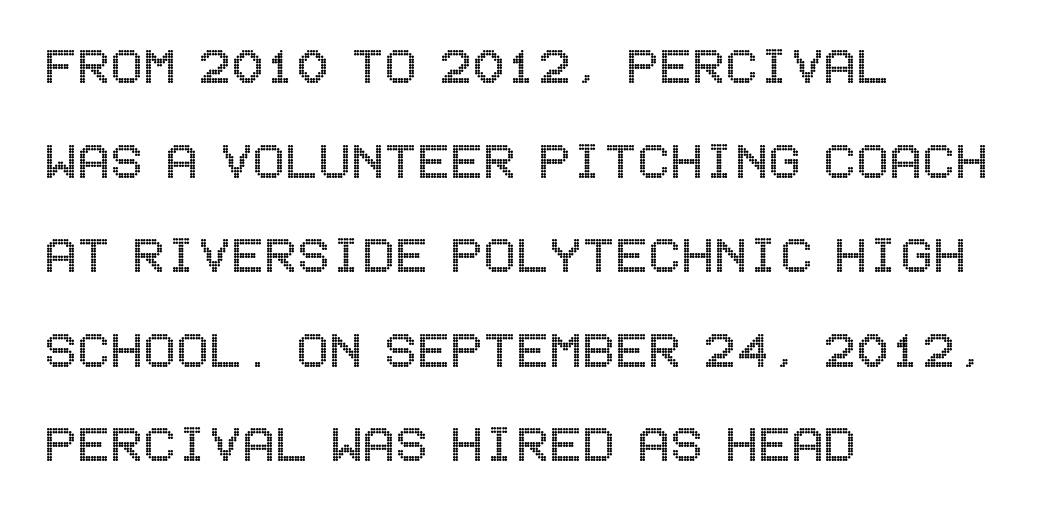
Short and long lines alike share a common starting point at left. Decoration check: the copy has no underline. What stands out about the letter spacing? Nothing — it is the standard amount. Posture: upright roman. How would I describe the line gaps? Plain and ordinary.
